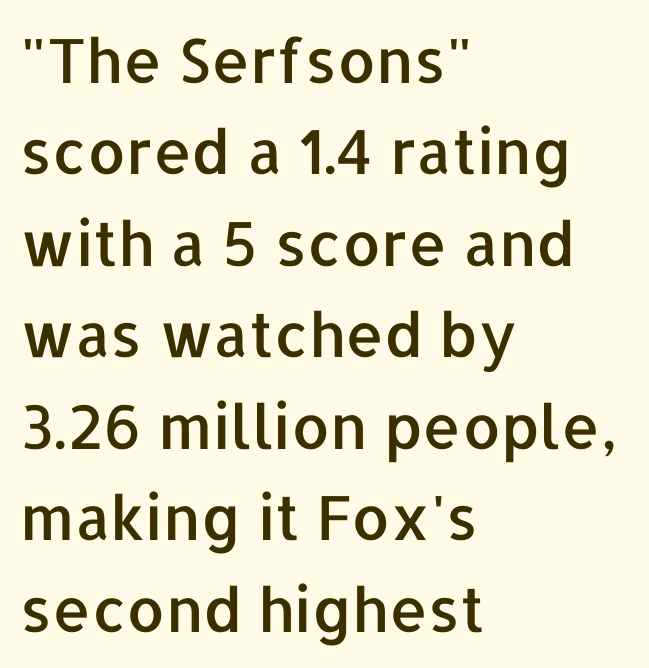
Q: Is the text italic (slanted)? A: No, it is upright.
Q: Is the typeface a serif or a sans-serif typeface? A: Sans-serif.
Q: Is the text underlined? A: No.
Q: How is the paragraph aligned? A: Left-aligned.
Q: Is the spacing between letters normal or unusually wide? A: Normal.
Q: Is the spacing between lines tight, normal or loose? A: Normal.
Q: Width (condensed, normal, or wide)? A: Normal.
Q: Stroke contrast? A: Low.
Q: x-height? A: Medium.
Q: Monospaced? A: No.
